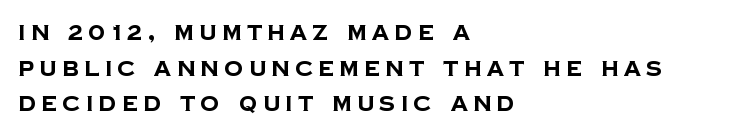
Q: Is the text bold? A: Yes.
Q: Is the text underlined? A: No.
Q: How is the paragraph aligned? A: Left-aligned.
Q: Is the spacing between letters normal or unusually wide? A: Unusually wide.
Q: Is the spacing between lines tight, normal or loose? A: Normal.
